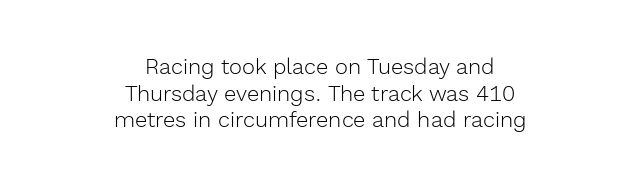
{"italic": "no", "bold": "no", "underline": "no", "align": "center", "line_spacing_ratio": 1.21, "letter_spacing": "normal", "letter_spacing_em": 0.0, "glyph_px": 22}
